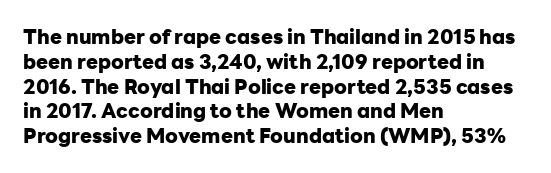
The image shows 20 px bold type, upright; set left-aligned, line spacing 1.24x, normal letter spacing, not underlined.
